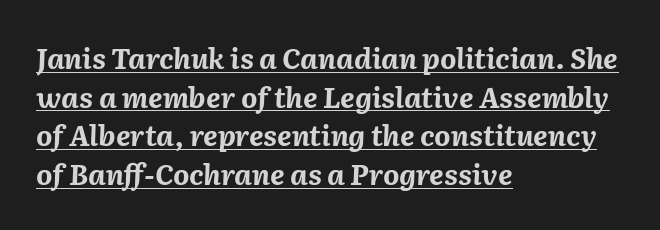
The image shows 28 px bold type, italic (leaning right); set left-aligned, normal line spacing (1.38x), normal letter spacing, underlined; medium stroke contrast and a medium x-height.
